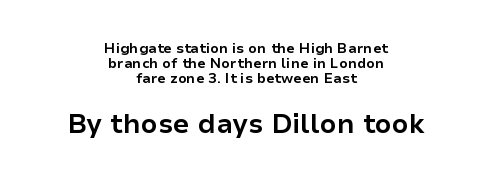
Q: Is the text bold? A: Yes.
Q: Is the text italic (slanted)? A: No, it is upright.
Q: Is the text underlined? A: No.
Q: How is the paragraph aligned? A: Centered.
Q: Is the spacing between letters normal or unusually wide? A: Normal.
Q: Is the spacing between lines tight, normal or loose? A: Tight.
Q: Which block of text is set in a larger size, the first (top) or the second (bottom)? A: The second (bottom) one.
